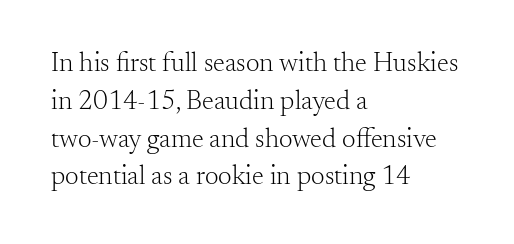
The image shows 27 px text type, upright; set left-aligned, normal line spacing (1.4x), normal letter spacing, not underlined.
